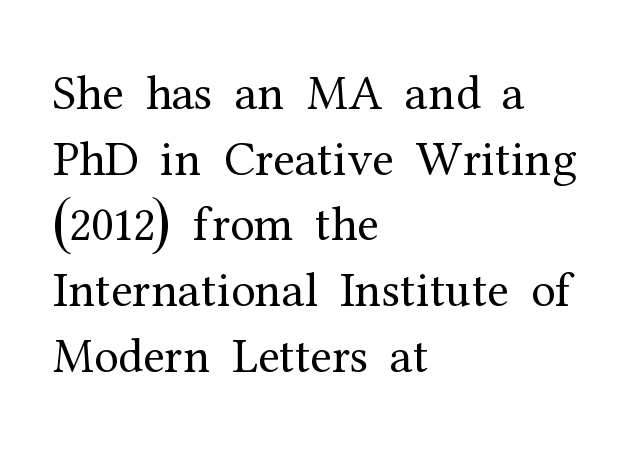
{"serif": "yes", "italic": "no", "bold": "no", "weight": "regular", "width": "normal", "stroke_contrast": "medium", "x_height": "medium", "monospaced": "no", "underline": "no", "align": "left", "line_spacing": "normal", "line_spacing_ratio": 1.34, "letter_spacing": "normal", "letter_spacing_em": 0.0, "glyph_px": 49}
